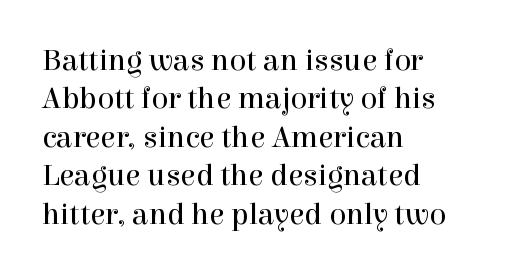
Q: Is the text bold? A: No.
Q: Is the text italic (slanted)? A: No, it is upright.
Q: Is the typeface a serif or a sans-serif typeface? A: Serif.
Q: Is the text underlined? A: No.
Q: How is the paragraph aligned? A: Left-aligned.
Q: Is the spacing between letters normal or unusually wide? A: Normal.
Q: Width (condensed, normal, or wide)? A: Normal.
Q: x-height? A: Medium.
Q: Monospaced? A: No.
